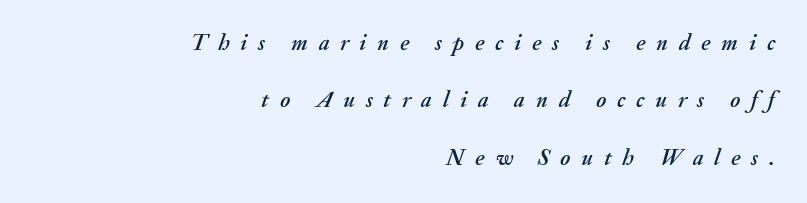
{"italic": "yes", "lean": "right", "slant_degrees": 20, "underline": "no", "align": "right", "line_spacing": "loose", "line_spacing_ratio": 2.49, "letter_spacing": "wide", "letter_spacing_em": 0.47, "glyph_px": 23}
